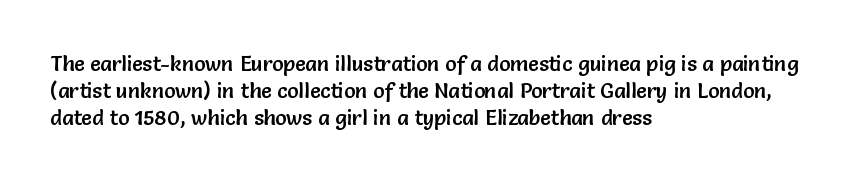
Q: Is the text italic (slanted)? A: No, it is upright.
Q: Is the text underlined? A: No.
Q: How is the paragraph aligned? A: Left-aligned.
Q: Is the spacing between letters normal or unusually wide? A: Normal.
Q: Is the spacing between lines tight, normal or loose? A: Normal.
